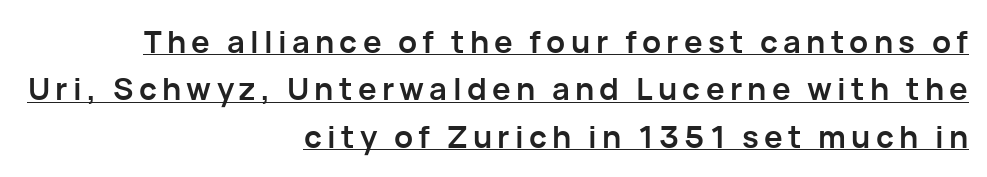
Q: Is the text bold? A: Yes.
Q: Is the text italic (slanted)? A: No, it is upright.
Q: Is the typeface a serif or a sans-serif typeface? A: Sans-serif.
Q: Is the text underlined? A: Yes.
Q: How is the paragraph aligned? A: Right-aligned.
Q: Is the spacing between lines tight, normal or loose? A: Normal.
Q: Width (condensed, normal, or wide)? A: Normal.
Q: Stroke contrast? A: Low.
Q: x-height? A: Medium.
Q: Monospaced? A: No.
